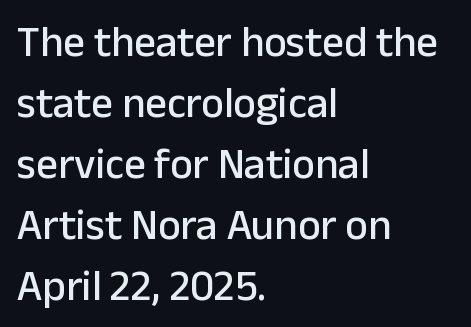
The image shows 43 px sans-serif type, upright; set left-aligned, normal line spacing (1.42x), normal letter spacing, not underlined; low stroke contrast and a medium x-height.
